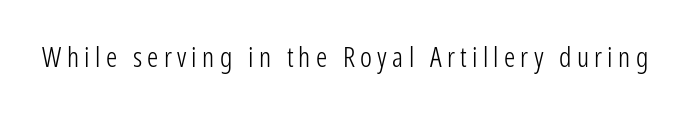
This is the regular roman posture of the typeface. Type without underlining. Caption: face not bold, strokes unweighted. Spacing verdict: proportional, widths tailored to each character. The glyphs in this specimen are sans serif.
